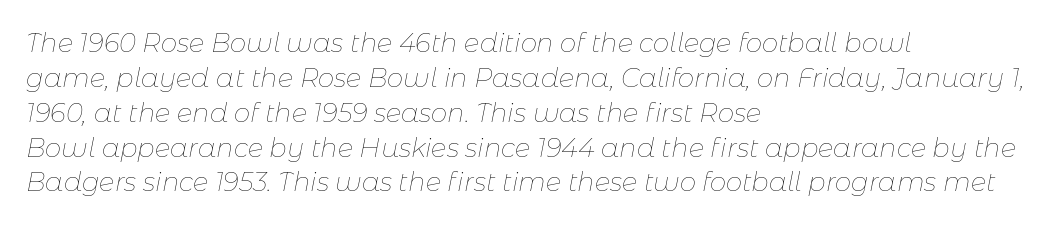
The image shows 26 px text type, italic (leaning right); set left-aligned, normal line spacing (1.34x), normal letter spacing, not underlined.
